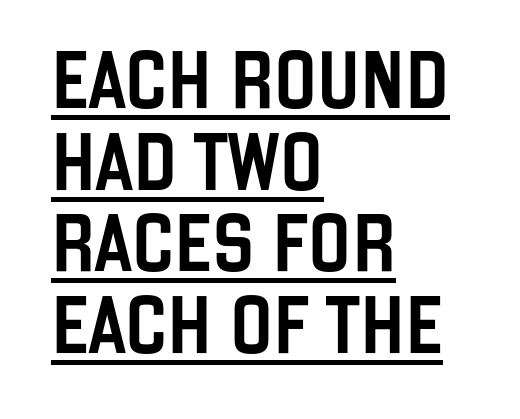
Q: Is the text italic (slanted)? A: No, it is upright.
Q: Is the typeface a serif or a sans-serif typeface? A: Sans-serif.
Q: Is the text underlined? A: Yes.
Q: How is the paragraph aligned? A: Left-aligned.
Q: Is the spacing between letters normal or unusually wide? A: Normal.
Q: Is the spacing between lines tight, normal or loose? A: Normal.
Q: Width (condensed, normal, or wide)? A: Condensed.
Q: Stroke contrast? A: Low.
Q: x-height? A: Large.
Q: Monospaced? A: No.
